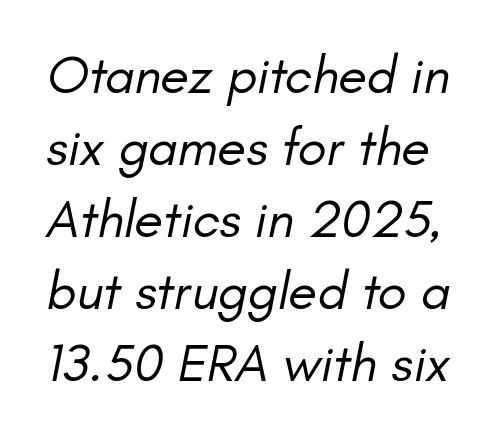
The image shows 53 px regular-weight type, italic (leaning right); set normal line spacing (1.36x), normal letter spacing, not underlined; low stroke contrast and a small x-height.
